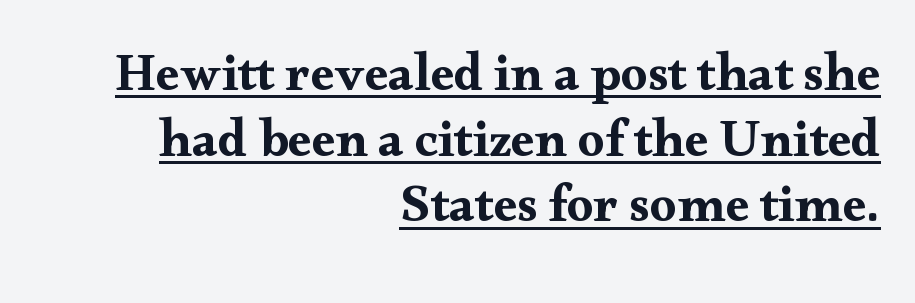
A continuous stroke trails under the words, as in a hyperlink. This rendering uses right alignment, leaving the left contour irregular. Posture: straight, roman, zero tilt. Observe the serifs anchoring each vertical stroke in this sample. There is no visible air inserted between adjacent glyphs. You could not count columns in this text — the font is proportionally spaced.
